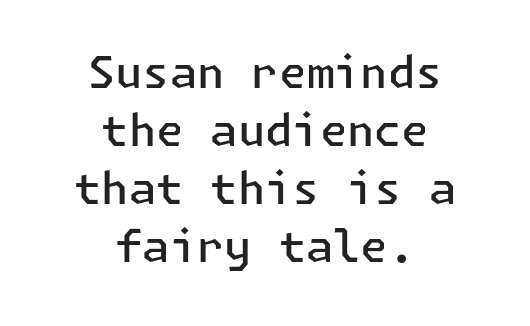
Does the lettering tilt? It doesn't — this is upright. The gaps between neighbouring characters are ordinary and unremarkable. Notice the strokes are somewhat thickened but not fully heavy: this is a semibold. Is the block centered? Yes — each line is placed symmetrically about the middle. Any mark beneath the type? The region is blank. Are there feet on the stems? There aren't — it's a sans.
